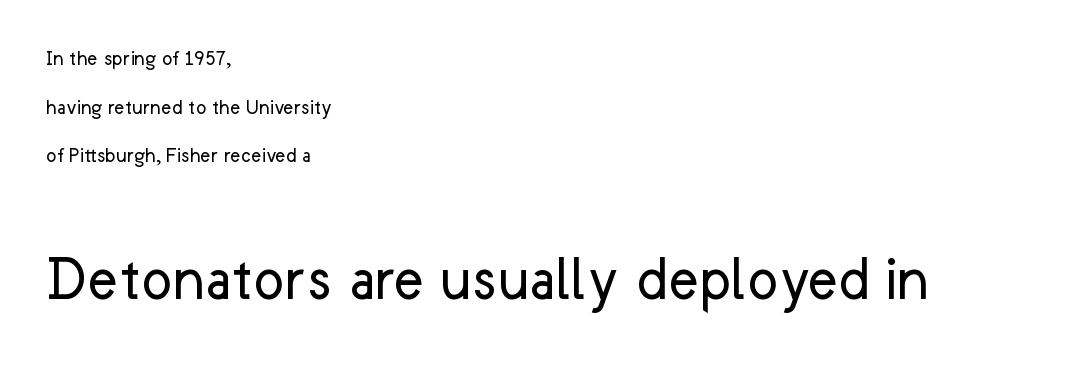
{"serif": "no", "italic": "no", "bold": "no", "weight": "regular", "width": "normal", "stroke_contrast": "low", "x_height": "medium", "monospaced": "no", "underline": "no", "align": "left", "line_spacing": "loose", "line_spacing_ratio": 2.21, "letter_spacing": "normal", "letter_spacing_em": 0.0, "larger_block": "second", "size_ratio": 2.95, "glyph_px": 65}
